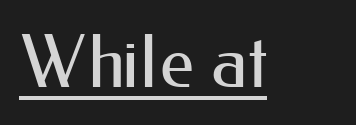
Q: Is the text bold? A: No.
Q: Is the text italic (slanted)? A: No, it is upright.
Q: Is the typeface a serif or a sans-serif typeface? A: Sans-serif.
Q: Is the text underlined? A: Yes.
Q: Is the spacing between letters normal or unusually wide? A: Normal.
Q: Width (condensed, normal, or wide)? A: Normal.
Q: Stroke contrast? A: Medium.
Q: x-height? A: Small.
Q: Monospaced? A: No.
